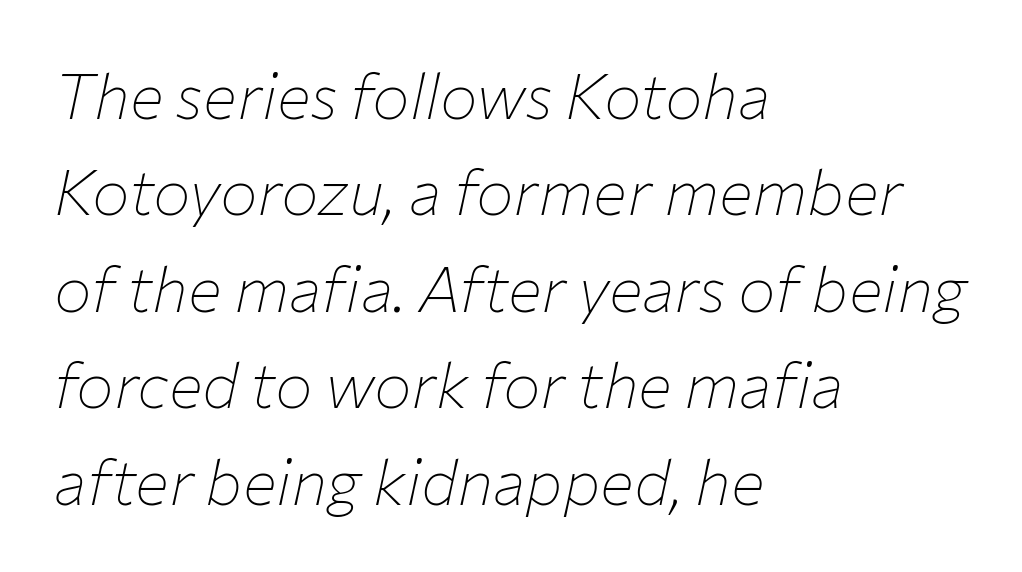
Q: Is the text bold? A: No.
Q: Is the text italic (slanted)? A: Yes, it leans right by about 12 degrees.
Q: Is the text underlined? A: No.
Q: How is the paragraph aligned? A: Left-aligned.
Q: Is the spacing between letters normal or unusually wide? A: Normal.
Q: Is the spacing between lines tight, normal or loose? A: Normal.
Q: Width (condensed, normal, or wide)? A: Normal.
Q: Stroke contrast? A: Low.
Q: x-height? A: Medium.
Q: Monospaced? A: No.
